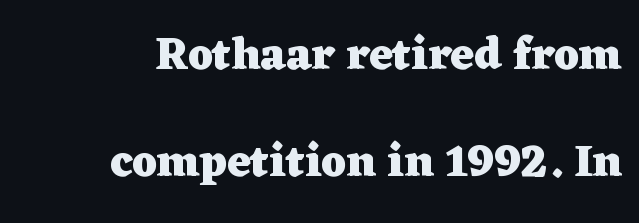
A roman cut, with each character standing at attention. Note the varied advance widths — an 'i' is clearly narrower than an 'm'. Plenty of ink on the page — the face is bold. Leading is clearly above the norm, producing a sparse column. Short note: letters normally spaced. Typeset ragged left — the right edge is the straight one.
